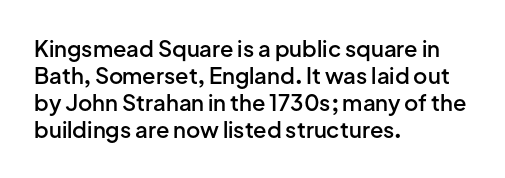
{"italic": "no", "bold": "semi", "underline": "no", "align": "left", "line_spacing_ratio": 1.23, "letter_spacing": "normal", "letter_spacing_em": 0.0, "glyph_px": 22}
